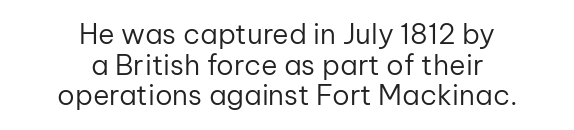
The image shows 28 px regular-weight sans-serif type, upright; set centered, tight line spacing (1.09x), normal letter spacing, not underlined; low stroke contrast and a medium x-height.
